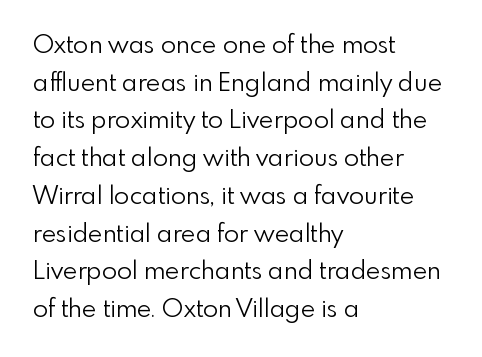
Q: Is the text bold? A: No.
Q: Is the text italic (slanted)? A: No, it is upright.
Q: Is the text underlined? A: No.
Q: How is the paragraph aligned? A: Left-aligned.
Q: Is the spacing between letters normal or unusually wide? A: Normal.
Q: Is the spacing between lines tight, normal or loose? A: Normal.
